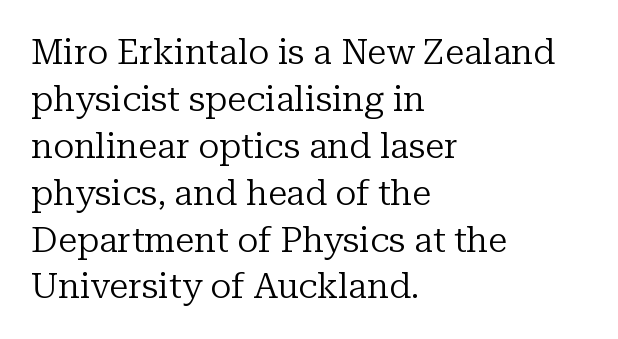
The image shows 35 px regular-weight serif type, upright; set left-aligned, normal line spacing (1.34x), normal letter spacing, not underlined; low stroke contrast and a medium x-height.
